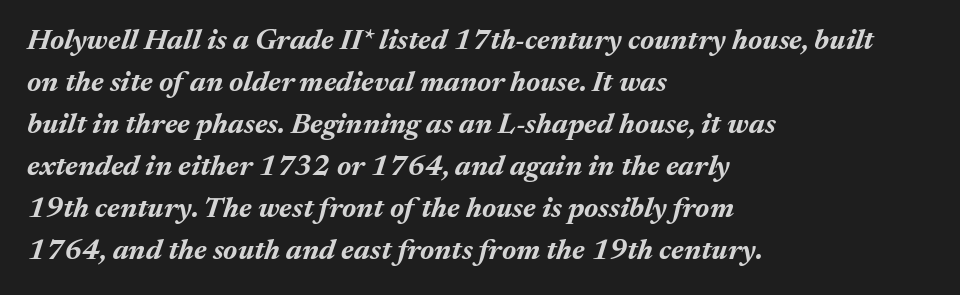
Q: Is the text bold? A: Yes.
Q: Is the text italic (slanted)? A: Yes, it leans right by about 17 degrees.
Q: Is the text underlined? A: No.
Q: How is the paragraph aligned? A: Left-aligned.
Q: Is the spacing between letters normal or unusually wide? A: Normal.
Q: Is the spacing between lines tight, normal or loose? A: Normal.
Q: Width (condensed, normal, or wide)? A: Normal.
Q: Stroke contrast? A: Medium.
Q: x-height? A: Medium.
Q: Monospaced? A: No.
